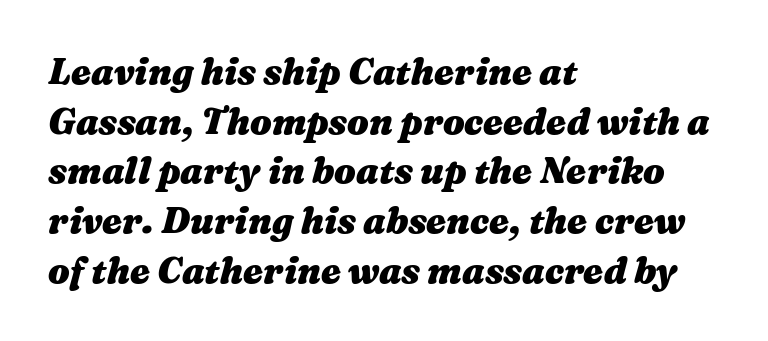
The image shows 36 px heavy, wide type, italic (leaning right); set left-aligned, normal line spacing (1.38x), normal letter spacing, not underlined; medium stroke contrast and a medium x-height.
